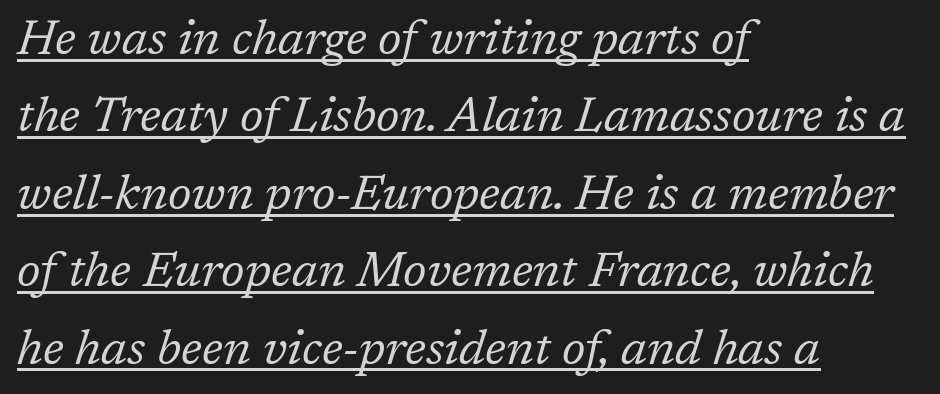
Q: Is the text bold? A: No.
Q: Is the text italic (slanted)? A: Yes, it leans right by about 17 degrees.
Q: Is the typeface a serif or a sans-serif typeface? A: Serif.
Q: Is the text underlined? A: Yes.
Q: How is the paragraph aligned? A: Left-aligned.
Q: Is the spacing between letters normal or unusually wide? A: Normal.
Q: Is the spacing between lines tight, normal or loose? A: Normal.
Q: Width (condensed, normal, or wide)? A: Normal.
Q: Stroke contrast? A: Low.
Q: x-height? A: Medium.
Q: Monospaced? A: No.
